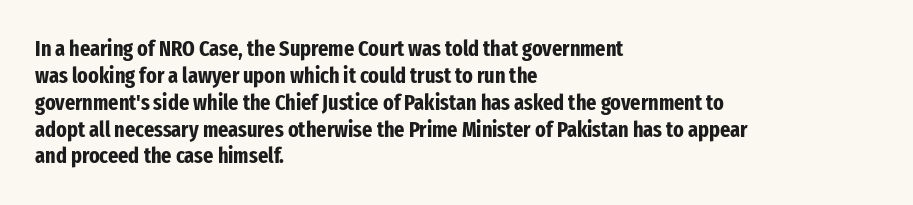
A typesetter would mark this as roman, not italic. What stands out about the letter spacing? Nothing — it is the standard amount. The baseline area is clear. Caption: bold face, heavy strokes.
